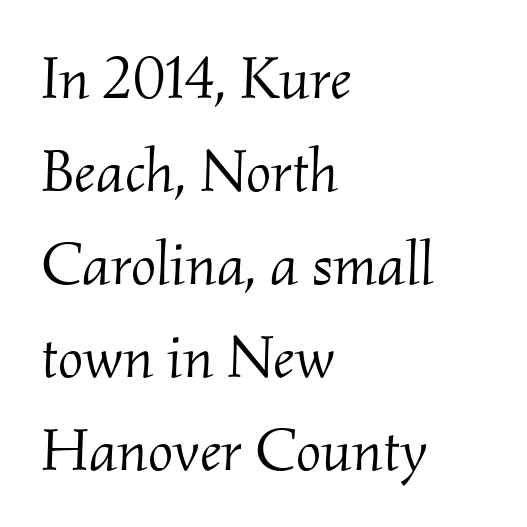
The image shows 60 px light serif type, italic (leaning right); set left-aligned, normal line spacing (1.55x), normal letter spacing, not underlined; medium stroke contrast and a small x-height.
